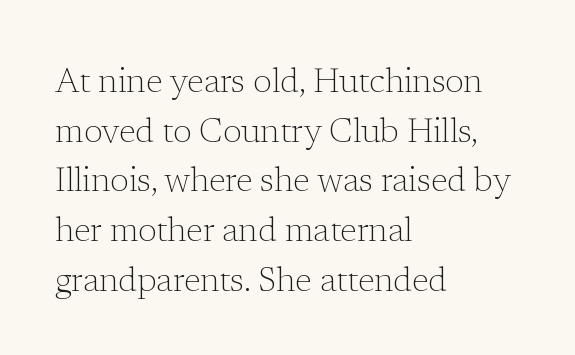
{"serif": "yes", "italic": "no", "bold": "no", "weight": "light", "width": "normal", "stroke_contrast": "low", "x_height": "medium", "monospaced": "no", "underline": "no", "align": "left", "line_spacing": "normal", "line_spacing_ratio": 1.46, "letter_spacing": "normal", "letter_spacing_em": 0.0, "glyph_px": 34}
